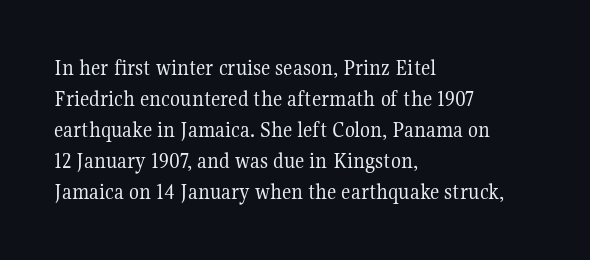
Posture: upright roman. The ragged edge is on the right, which tells us the setting is flush left. Reading down the column, the eye jumps a familiar distance to each next line. The specimen omits any rule beneath the text block's lines. The face looks like a standard text weight, possibly lighter.
